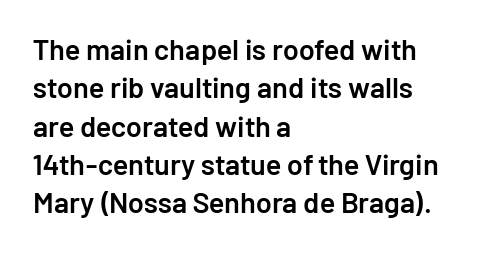
Q: Is the text bold? A: Semi-bold.
Q: Is the text italic (slanted)? A: No, it is upright.
Q: Is the typeface a serif or a sans-serif typeface? A: Sans-serif.
Q: Is the text underlined? A: No.
Q: How is the paragraph aligned? A: Left-aligned.
Q: Is the spacing between letters normal or unusually wide? A: Normal.
Q: Is the spacing between lines tight, normal or loose? A: Normal.
Q: Width (condensed, normal, or wide)? A: Normal.
Q: Stroke contrast? A: Low.
Q: x-height? A: Medium.
Q: Monospaced? A: No.
